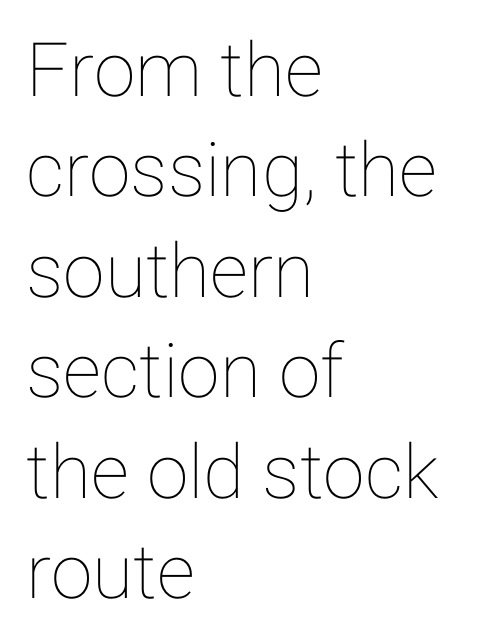
{"italic": "no", "width": "normal", "stroke_contrast": "low", "x_height": "medium", "monospaced": "no", "underline": "no", "align": "left", "line_spacing": "normal", "line_spacing_ratio": 1.34, "letter_spacing": "normal", "letter_spacing_em": 0.0, "glyph_px": 75}
